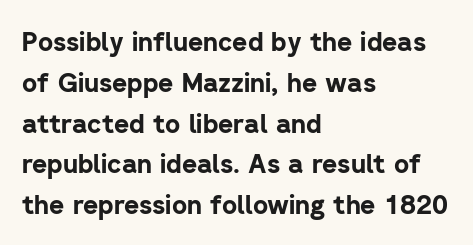
Q: Is the text bold? A: Yes.
Q: Is the text italic (slanted)? A: No, it is upright.
Q: Is the text underlined? A: No.
Q: How is the paragraph aligned? A: Left-aligned.
Q: Is the spacing between letters normal or unusually wide? A: Normal.
Q: Is the spacing between lines tight, normal or loose? A: Normal.
